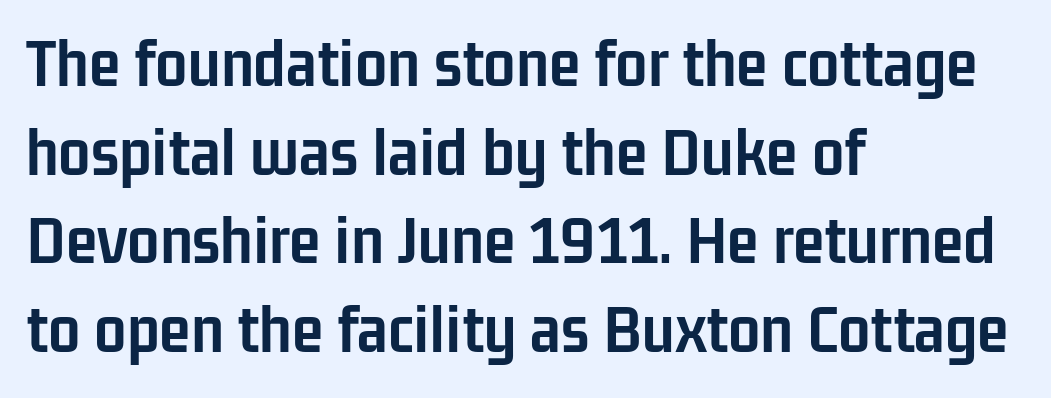
{"serif": "no", "italic": "no", "bold": "yes", "weight": "semibold", "width": "condensed", "stroke_contrast": "low", "x_height": "medium", "monospaced": "no", "underline": "no", "align": "left", "line_spacing_ratio": 1.23, "letter_spacing": "normal", "letter_spacing_em": 0.0, "glyph_px": 72}
